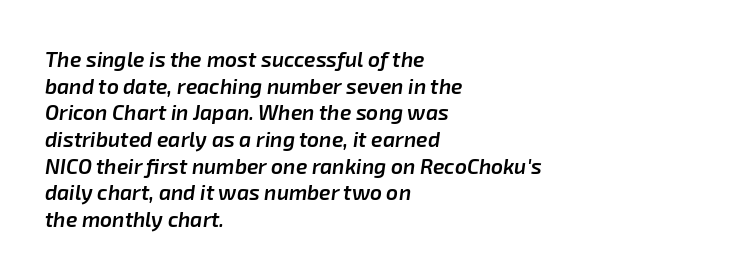
Q: Is the text bold? A: Semi-bold.
Q: Is the text italic (slanted)? A: Yes, it leans right by about 8 degrees.
Q: Is the text underlined? A: No.
Q: How is the paragraph aligned? A: Left-aligned.
Q: Is the spacing between letters normal or unusually wide? A: Normal.
Q: Is the spacing between lines tight, normal or loose? A: Normal.
